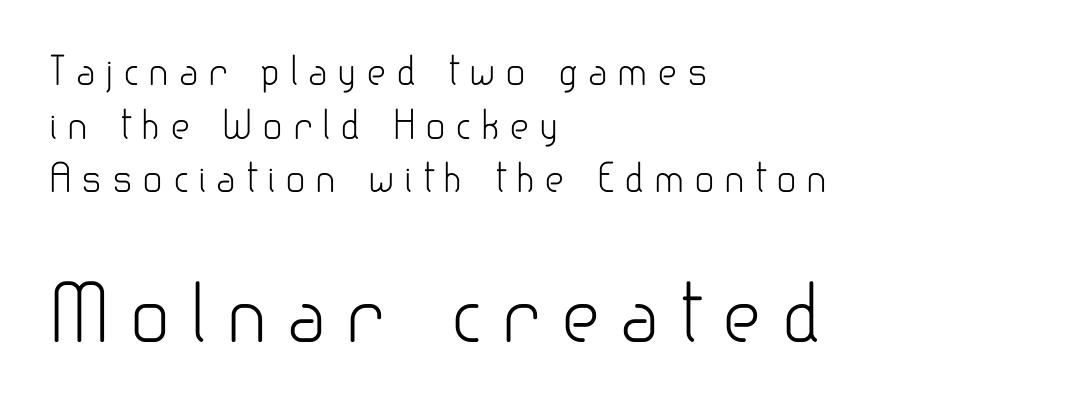
{"serif": "no", "italic": "no", "bold": "no", "weight": "light", "width": "normal", "stroke_contrast": "low", "x_height": "small", "monospaced": "no", "underline": "no", "align": "left", "line_spacing": "normal", "line_spacing_ratio": 1.41, "letter_spacing": "wide", "letter_spacing_em": 0.25, "larger_block": "second", "size_ratio": 2.0, "glyph_px": 76}
